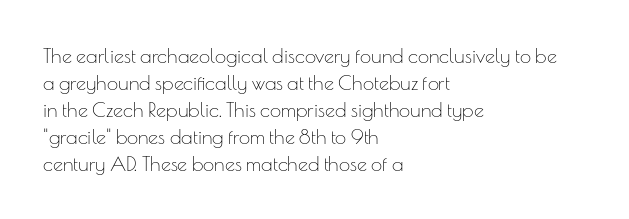
{"italic": "no", "bold": "no", "underline": "no", "align": "left", "line_spacing": "normal", "line_spacing_ratio": 1.35, "letter_spacing": "normal", "letter_spacing_em": 0.0, "glyph_px": 20}
